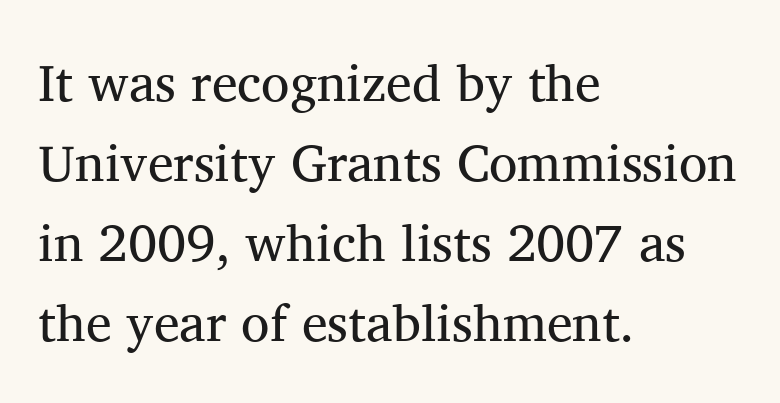
Q: Is the text bold? A: No.
Q: Is the text italic (slanted)? A: No, it is upright.
Q: Is the typeface a serif or a sans-serif typeface? A: Serif.
Q: Is the text underlined? A: No.
Q: How is the paragraph aligned? A: Left-aligned.
Q: Is the spacing between letters normal or unusually wide? A: Normal.
Q: Is the spacing between lines tight, normal or loose? A: Normal.
Q: Width (condensed, normal, or wide)? A: Normal.
Q: Stroke contrast? A: Medium.
Q: x-height? A: Medium.
Q: Monospaced? A: No.
